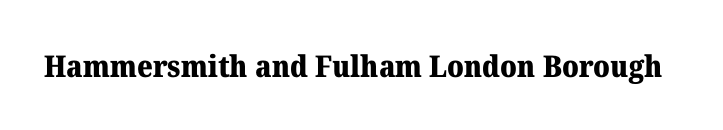
The image shows 30 px heavy serif type, upright; set normal letter spacing, not underlined; medium stroke contrast and a medium x-height.
